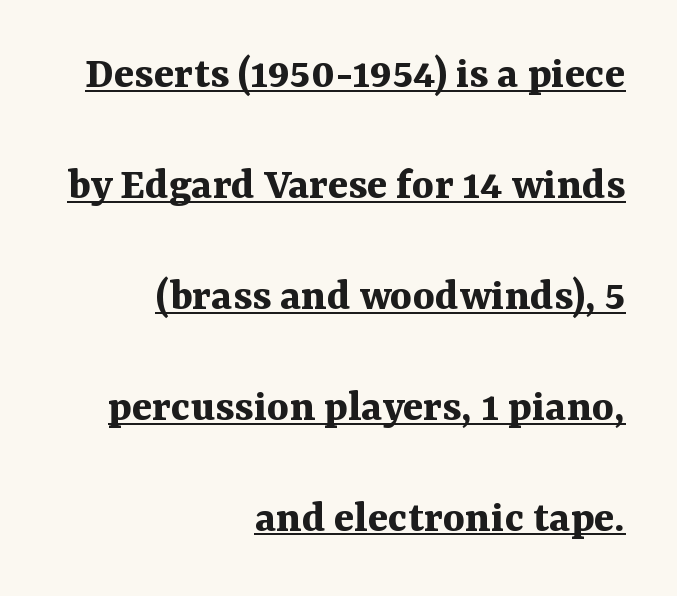
{"serif": "yes", "italic": "no", "bold": "yes", "weight": "bold", "width": "normal", "stroke_contrast": "medium", "x_height": "medium", "monospaced": "no", "underline": "yes", "align": "right", "line_spacing": "loose", "line_spacing_ratio": 2.36, "letter_spacing": "normal", "letter_spacing_em": 0.0, "glyph_px": 47}
